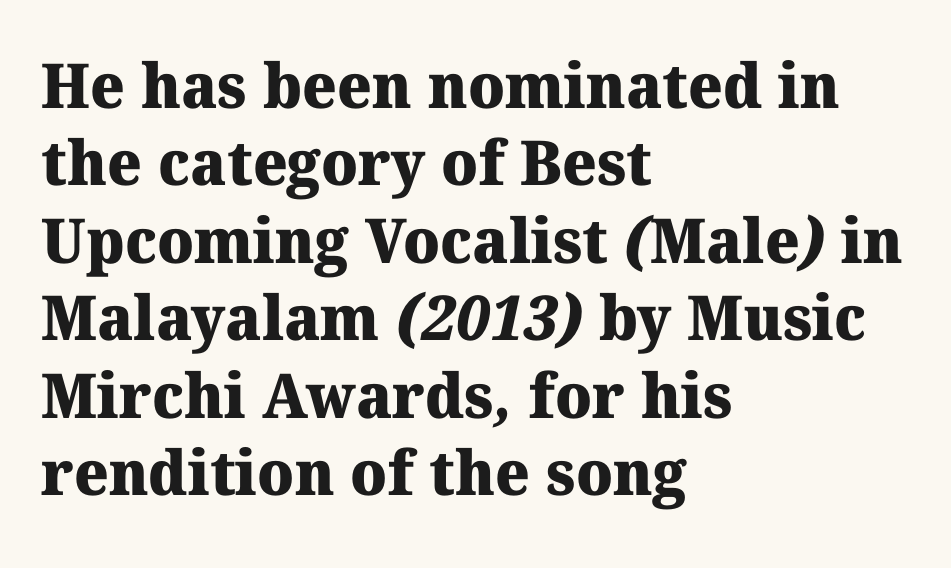
As a designer I'd log this as weight 700, bold. The passage shown is typeset with a serif family. The tracking reads as untouched default to a designer's eye. Plain, unruled lines of type. Leading matches the norm, producing a regular column.
